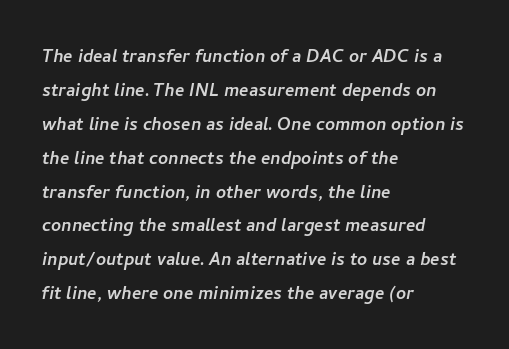
The image shows 22 px text type; set left-aligned, normal line spacing (1.54x), normal letter spacing, not underlined.
